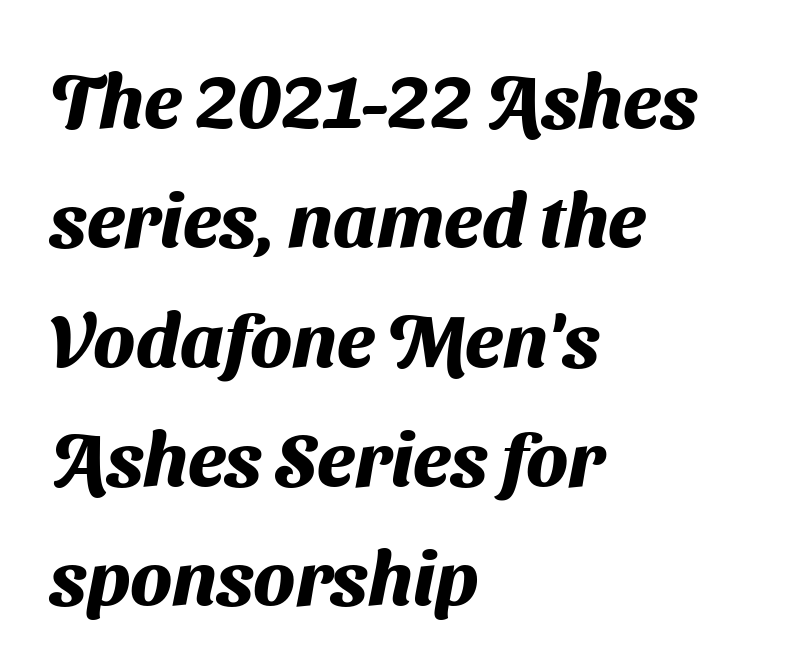
The ragged edge is on the right, which tells us the setting is flush left. Summary of weight: heavy, a full bold. The font family rendered here belongs to the sans-serif group. This block has exactly the height ordinary leading produces. A typesetter would call this proportional, since set widths differ per character.
